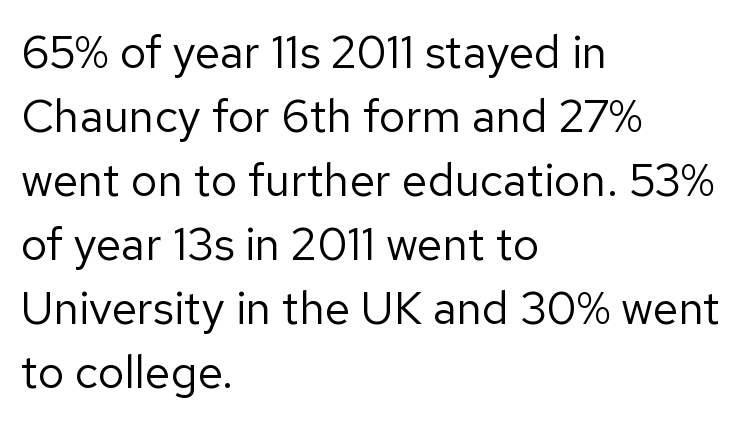
These lines are set flush left with a ragged right edge. No extra tracking has been applied to these lines. Does the type have serifs? No, each stem ends abruptly. Summary of weight: not heavy and not bold.
